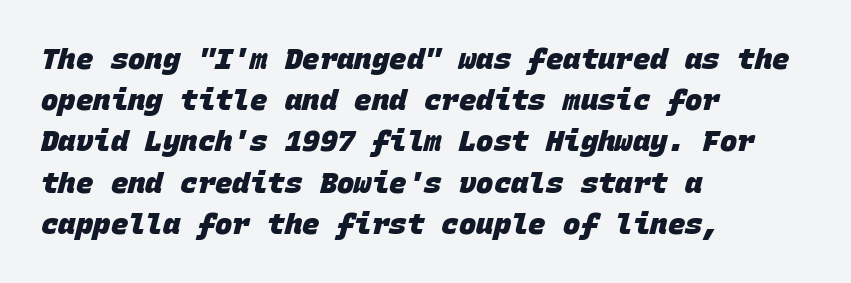
The image shows 29 px heavy sans-serif type, monospaced; set left-aligned, normal line spacing (1.42x), normal letter spacing, not underlined; low stroke contrast and a large x-height.
